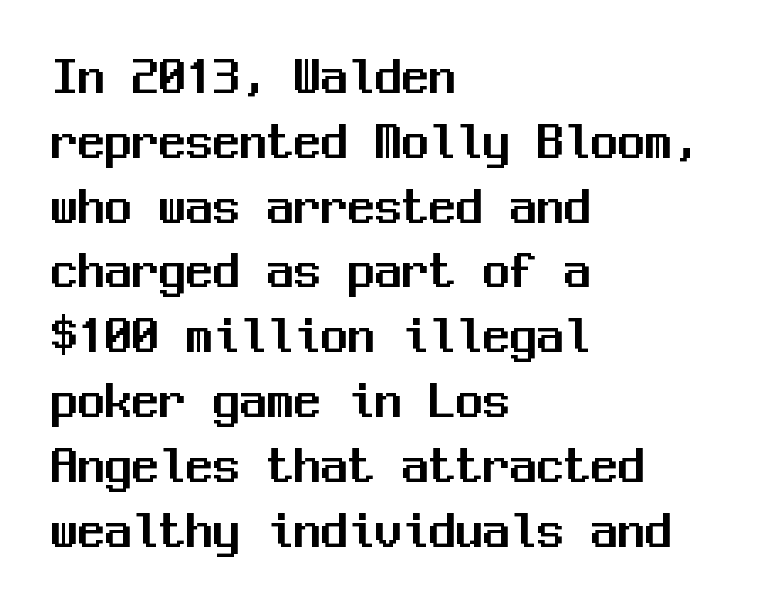
{"serif": "no", "italic": "no", "width": "normal", "stroke_contrast": "medium", "x_height": "medium", "monospaced": "yes", "underline": "no", "align": "left", "line_spacing_ratio": 1.2, "letter_spacing": "normal", "letter_spacing_em": 0.0, "glyph_px": 54}
